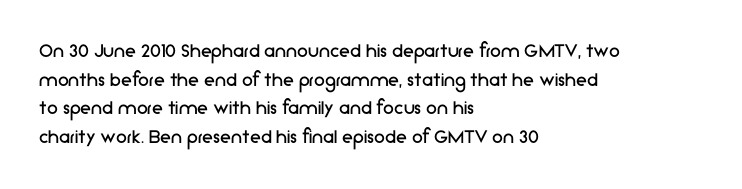
Check the space under the baseline: it is left empty. Characters follow at the spacing the type designer built in. These glyphs show unthickened strokes, regular width or finer. This is the regular roman posture of the typeface. A typesetter would call this leading conventional body-copy spacing. The compositor pushed each line to the left boundary.
